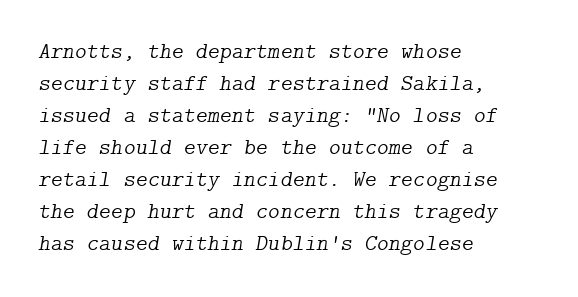
Q: Is the text bold? A: No.
Q: Is the text italic (slanted)? A: Yes, it leans right by about 9 degrees.
Q: Is the text underlined? A: No.
Q: How is the paragraph aligned? A: Left-aligned.
Q: Is the spacing between letters normal or unusually wide? A: Normal.
Q: Is the spacing between lines tight, normal or loose? A: Normal.
